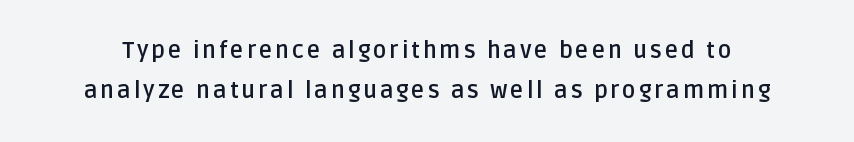
The image shows 23 px bold type, upright; set line spacing 1.75x, not underlined.
